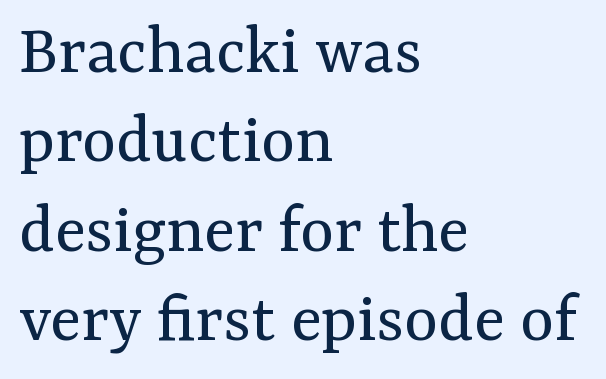
{"serif": "yes", "italic": "no", "bold": "no", "weight": "regular", "width": "normal", "stroke_contrast": "medium", "x_height": "medium", "monospaced": "no", "underline": "no", "align": "left", "line_spacing_ratio": 1.24, "letter_spacing": "normal", "letter_spacing_em": 0.0, "glyph_px": 72}
